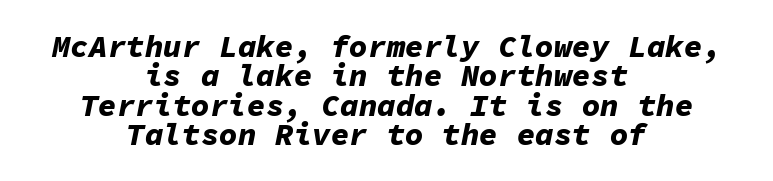
Q: Is the text bold? A: Yes.
Q: Is the text italic (slanted)? A: Yes, it leans right by about 11 degrees.
Q: Is the text underlined? A: No.
Q: How is the paragraph aligned? A: Centered.
Q: Is the spacing between letters normal or unusually wide? A: Normal.
Q: Is the spacing between lines tight, normal or loose? A: Tight.
Q: Width (condensed, normal, or wide)? A: Normal.
Q: Stroke contrast? A: Low.
Q: x-height? A: Medium.
Q: Monospaced? A: Yes.
